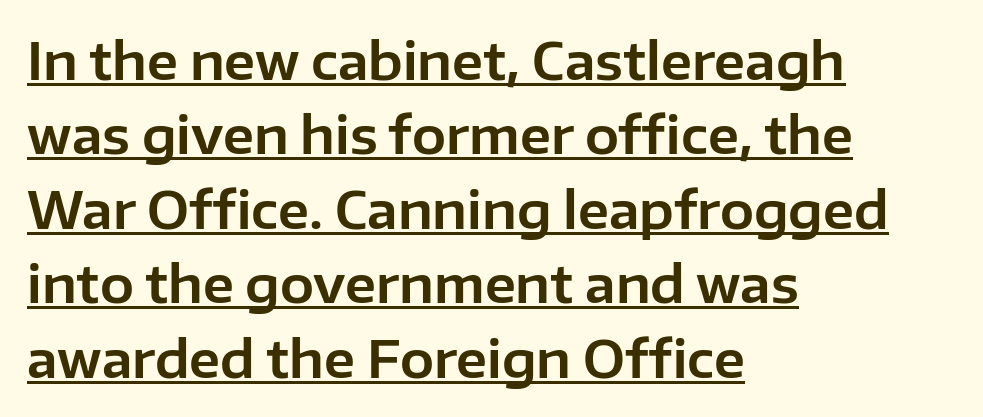
The image shows 51 px sans-serif type, upright; set left-aligned, normal line spacing (1.46x), normal letter spacing, underlined; low stroke contrast and a medium x-height.
